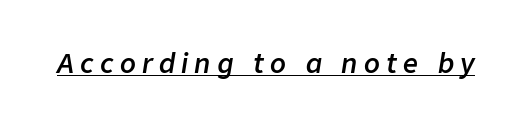
Characters are canted at an angle relative to the baseline's perpendicular. The rendered words wear a rule along their underside. What weight is shown? A semibold, between regular and bold. The tracking jumps out immediately: characters are airy and widely separated.
